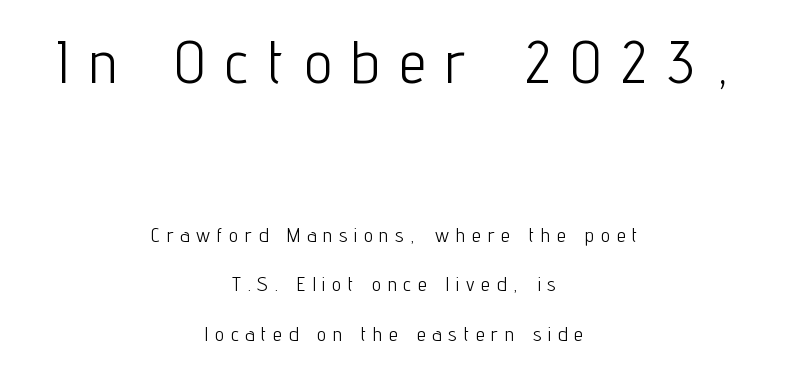
{"serif": "no", "italic": "no", "bold": "no", "weight": "light", "width": "condensed", "stroke_contrast": "low", "x_height": "medium", "monospaced": "no", "underline": "no", "align": "center", "line_spacing": "loose", "line_spacing_ratio": 2.48, "letter_spacing": "wide", "letter_spacing_em": 0.35, "larger_block": "first", "size_ratio": 3.0, "glyph_px": 60}
